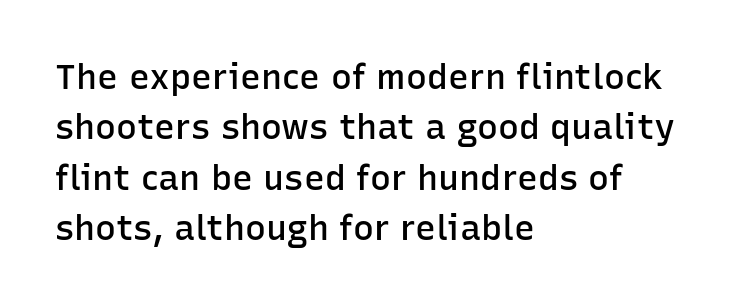
{"serif": "no", "italic": "no", "bold": "semi", "weight": "semibold", "width": "normal", "stroke_contrast": "low", "x_height": "medium", "monospaced": "no", "underline": "no", "align": "left", "line_spacing": "normal", "line_spacing_ratio": 1.44, "letter_spacing": "normal", "letter_spacing_em": 0.0, "glyph_px": 35}
